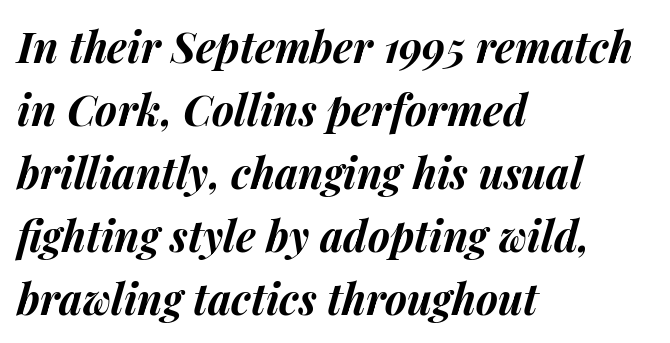
The image shows 42 px bold type, italic (leaning right); set left-aligned, normal line spacing (1.5x), normal letter spacing, not underlined; medium stroke contrast and a medium x-height.
